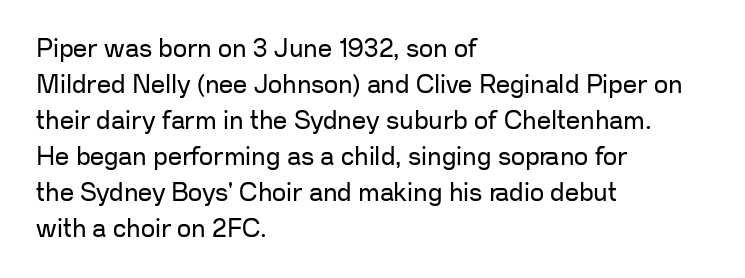
{"italic": "no", "bold": "no", "underline": "no", "align": "left", "line_spacing": "normal", "line_spacing_ratio": 1.44, "letter_spacing": "normal", "letter_spacing_em": 0.0, "glyph_px": 25}
